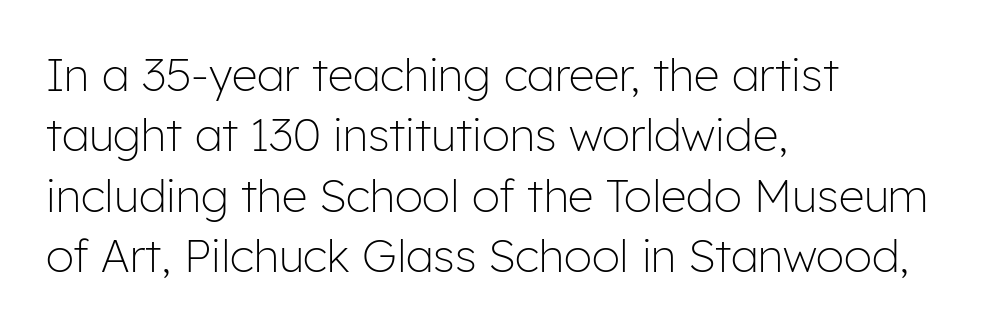
The image shows 45 px light sans-serif type, upright; set left-aligned, normal line spacing (1.34x), normal letter spacing, not underlined; low stroke contrast and a medium x-height.
